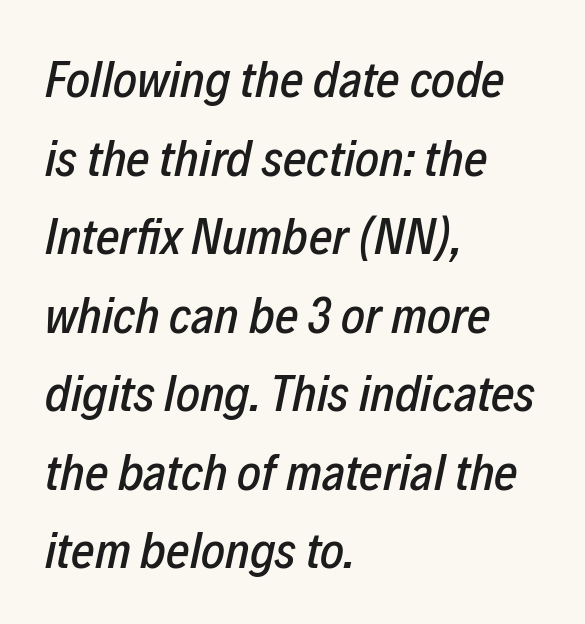
The letters are slanted; this is an italic face. Decoration check: the copy has no underline. Look at the tracking — it's just the regular setting, nothing added. In terms of leading, this rendering sits right in the middle. Proportional: the letters do not fall into vertical columns.
